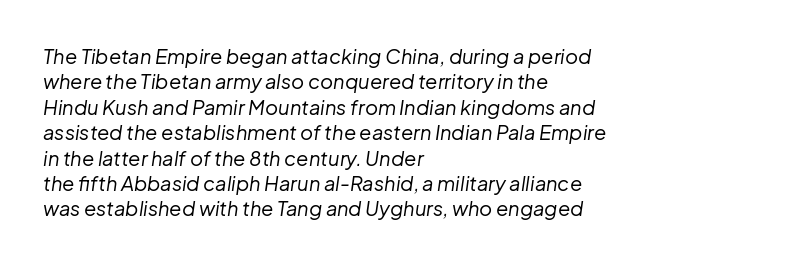
Q: Is the text bold? A: No.
Q: Is the text italic (slanted)? A: Yes, it leans right by about 8 degrees.
Q: Is the text underlined? A: No.
Q: How is the paragraph aligned? A: Left-aligned.
Q: Is the spacing between letters normal or unusually wide? A: Normal.
Q: Is the spacing between lines tight, normal or loose? A: Normal.
